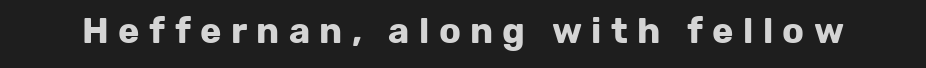
The image shows 36 px bold sans-serif type, upright; set unusually wide letter spacing (+0.26 em), not underlined; low stroke contrast and a medium x-height.
